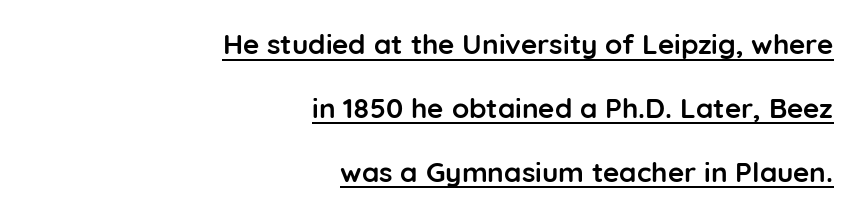
The image shows 28 px semibold sans-serif type, upright; set right-aligned, loose line spacing (2.28x), normal letter spacing, underlined; low stroke contrast and a medium x-height.
